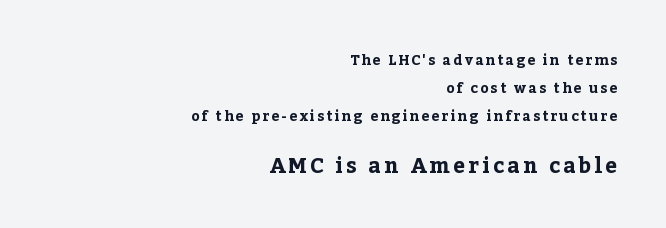
How heavy is the stroke? Heavy — this is a bold. Honestly, the rows look like they've been pulled way apart. Lines of text with bare space underneath. Designer's note — italics off, roman on. Character size in the trailing block exceeds that of the leading block. The typesetter chose a ragged-left arrangement here.
